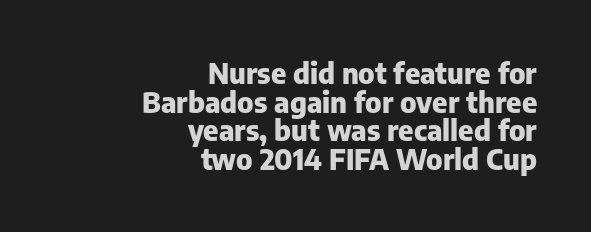
The image shows 29 px heavy sans-serif type, upright; set right-aligned, tight line spacing (0.99x), normal letter spacing, not underlined; low stroke contrast and a medium x-height.
